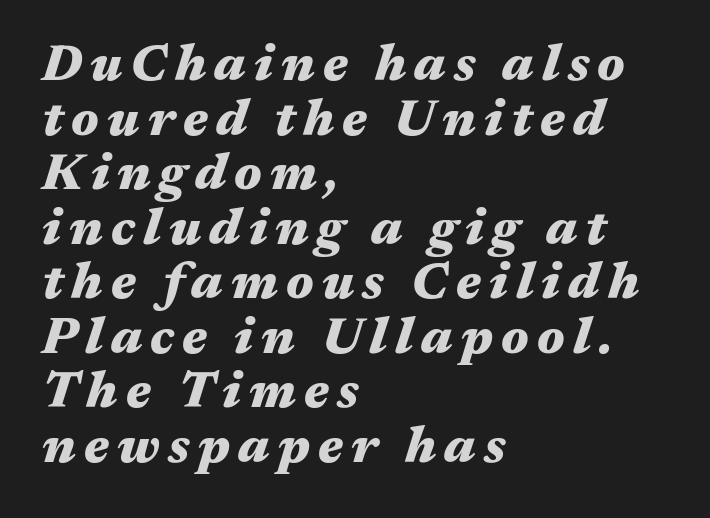
The image shows 51 px heavy, wide type, italic (leaning right); set left-aligned, tight line spacing (1.07x), not underlined; medium stroke contrast and a medium x-height.
